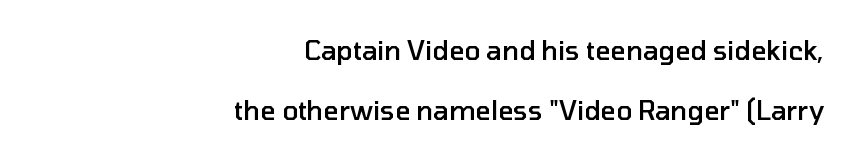
{"italic": "no", "bold": "semi", "underline": "no", "align": "right", "line_spacing": "loose", "line_spacing_ratio": 2.3, "letter_spacing": "normal", "letter_spacing_em": 0.0, "glyph_px": 26}
